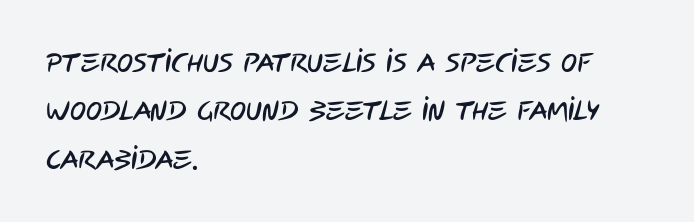
{"underline": "no", "align": "left", "line_spacing_ratio": 1.79, "letter_spacing": "normal", "letter_spacing_em": 0.0, "glyph_px": 27}
